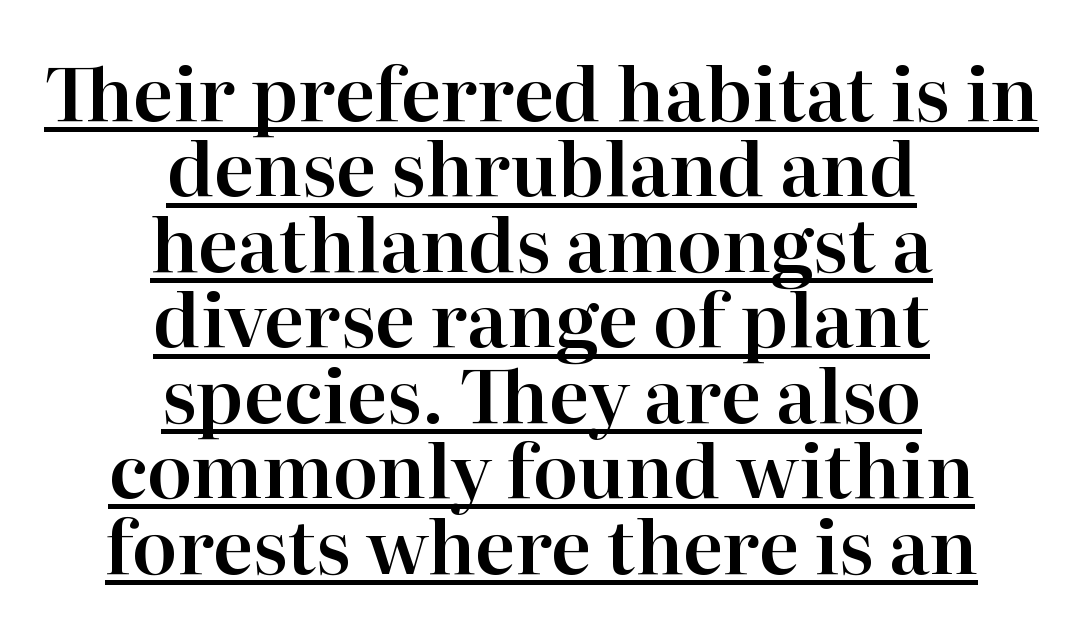
Here the designer chose a conventional face with non-uniform glyph widths. This sample is center-justified, so both line endings float freely. The gaps between neighbouring characters are ordinary and unremarkable. Leading: reduced. Ascenders rise straight up at ninety degrees.
